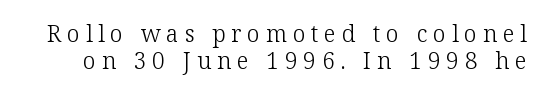
Q: Is the text bold? A: No.
Q: Is the text italic (slanted)? A: No, it is upright.
Q: Is the text underlined? A: No.
Q: Is the spacing between letters normal or unusually wide? A: Unusually wide.
